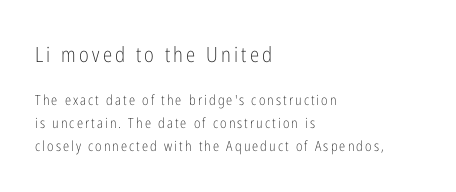
Is there any slant? The stems are plumb. The baseline area is clear. Weight: not bold — regular or lighter. Horizontally, the lines are justified to the leading edge only. The rows are spaced the way most documents space them. The composition opens big and finishes small.
